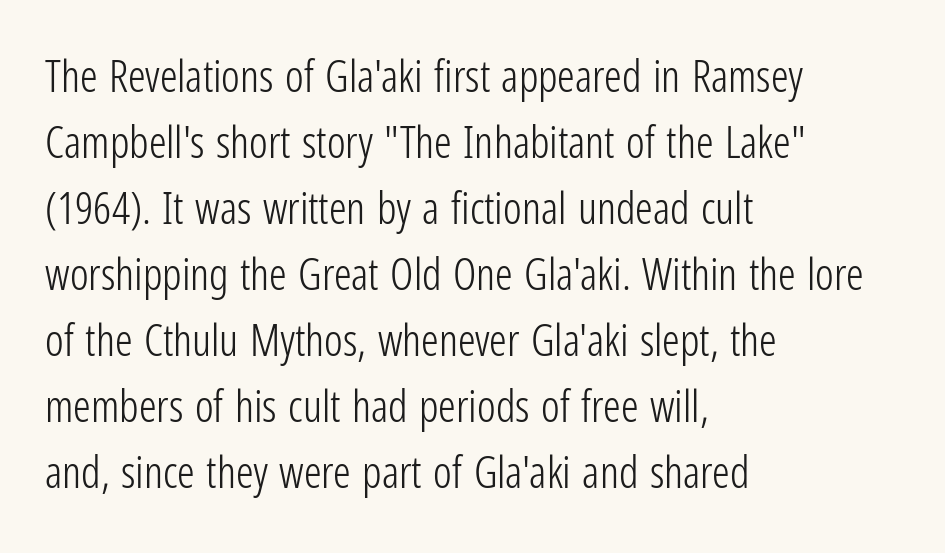
Q: Is the text bold? A: No.
Q: Is the text italic (slanted)? A: No, it is upright.
Q: Is the typeface a serif or a sans-serif typeface? A: Sans-serif.
Q: Is the text underlined? A: No.
Q: How is the paragraph aligned? A: Left-aligned.
Q: Is the spacing between letters normal or unusually wide? A: Normal.
Q: Is the spacing between lines tight, normal or loose? A: Normal.
Q: Width (condensed, normal, or wide)? A: Condensed.
Q: Stroke contrast? A: Low.
Q: x-height? A: Medium.
Q: Monospaced? A: No.
